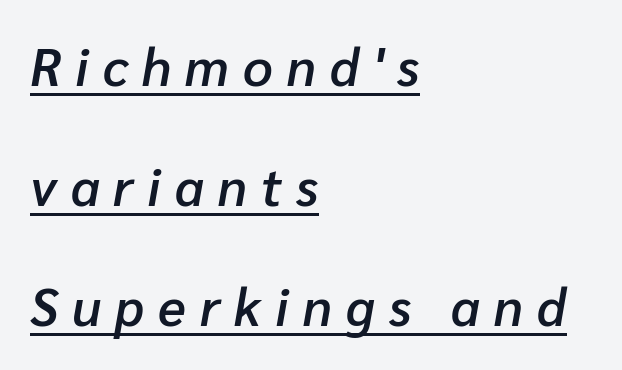
You could not count columns in this text — the font is proportionally spaced. It's the slanting kind of type. Is there an underline? Yes — a line sits under the letters. The rendering anchors every line to the left-hand side.
